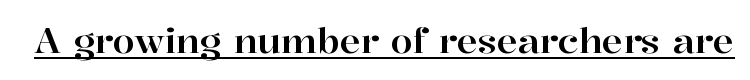
The image shows 35 px serif type, upright; set normal letter spacing, underlined; high stroke contrast and a medium x-height.
